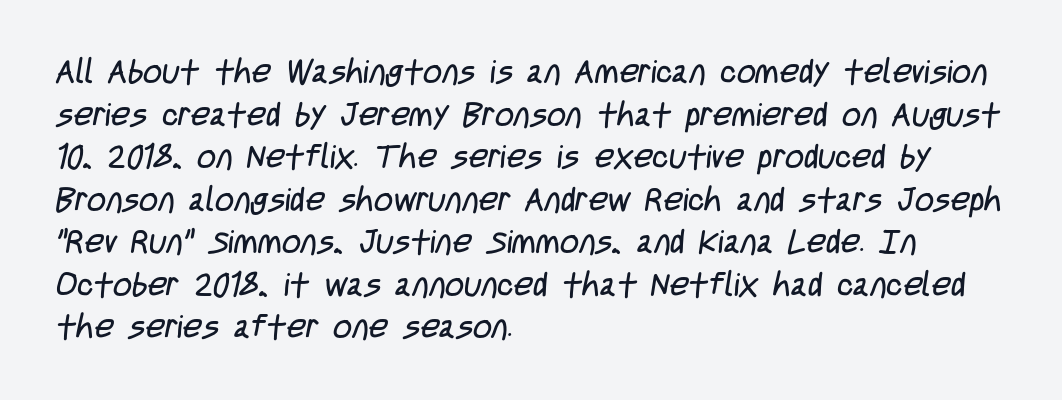
Q: Is the text bold? A: No.
Q: Is the typeface a serif or a sans-serif typeface? A: Sans-serif.
Q: Is the text underlined? A: No.
Q: How is the paragraph aligned? A: Left-aligned.
Q: Is the spacing between letters normal or unusually wide? A: Normal.
Q: Is the spacing between lines tight, normal or loose? A: Normal.
Q: Width (condensed, normal, or wide)? A: Condensed.
Q: Stroke contrast? A: Low.
Q: x-height? A: Large.
Q: Monospaced? A: No.
